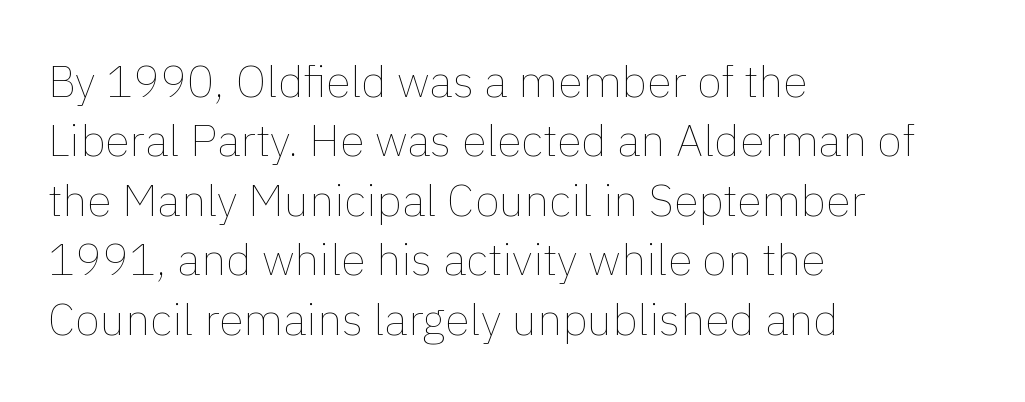
{"italic": "no", "bold": "no", "weight": "thin", "width": "normal", "stroke_contrast": "low", "x_height": "medium", "monospaced": "no", "underline": "no", "align": "left", "line_spacing": "normal", "line_spacing_ratio": 1.32, "letter_spacing": "normal", "letter_spacing_em": 0.0, "glyph_px": 45}
